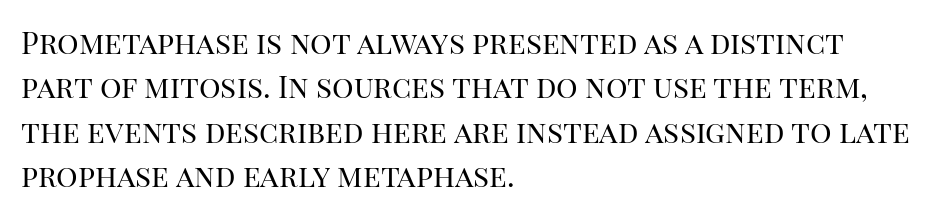
Q: Is the text bold? A: No.
Q: Is the text italic (slanted)? A: No, it is upright.
Q: Is the typeface a serif or a sans-serif typeface? A: Serif.
Q: Is the text underlined? A: No.
Q: How is the paragraph aligned? A: Left-aligned.
Q: Is the spacing between letters normal or unusually wide? A: Normal.
Q: Is the spacing between lines tight, normal or loose? A: Normal.
Q: Width (condensed, normal, or wide)? A: Normal.
Q: Stroke contrast? A: High.
Q: x-height? A: Large.
Q: Monospaced? A: No.
